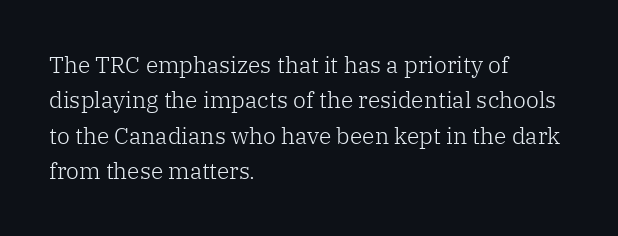
The face looks like a standard text weight, possibly lighter. Vertical strokes here are truly vertical. These lines keep a tight, regular rhythm from letter to letter. Leading matches the norm, producing a regular column. Left-aligned paragraph, ragged on the right. The space directly below the letters is spotless.
